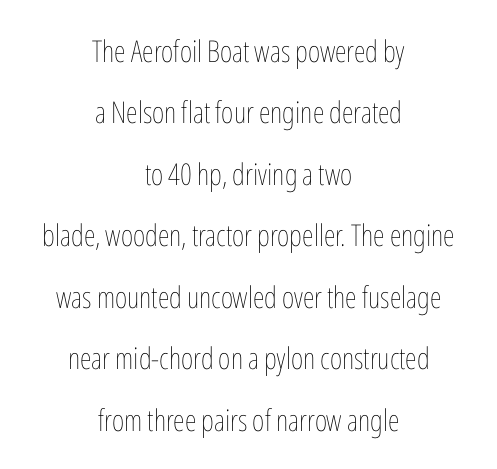
The foot of each line stays bare and open. The letters sit at their default tracking, neither squeezed nor spread. Is the stroke heavy? The answer is a plain regular-or-lighter. Notice how the passage keeps no hard edge, just a central spine. Regarding leading, the lines here are spaced well apart.
